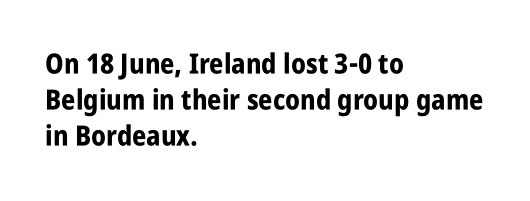
{"serif": "no", "italic": "no", "bold": "yes", "weight": "bold", "width": "condensed", "stroke_contrast": "low", "x_height": "large", "monospaced": "no", "underline": "no", "align": "left", "line_spacing": "normal", "line_spacing_ratio": 1.28, "letter_spacing": "normal", "letter_spacing_em": 0.0, "glyph_px": 28}
